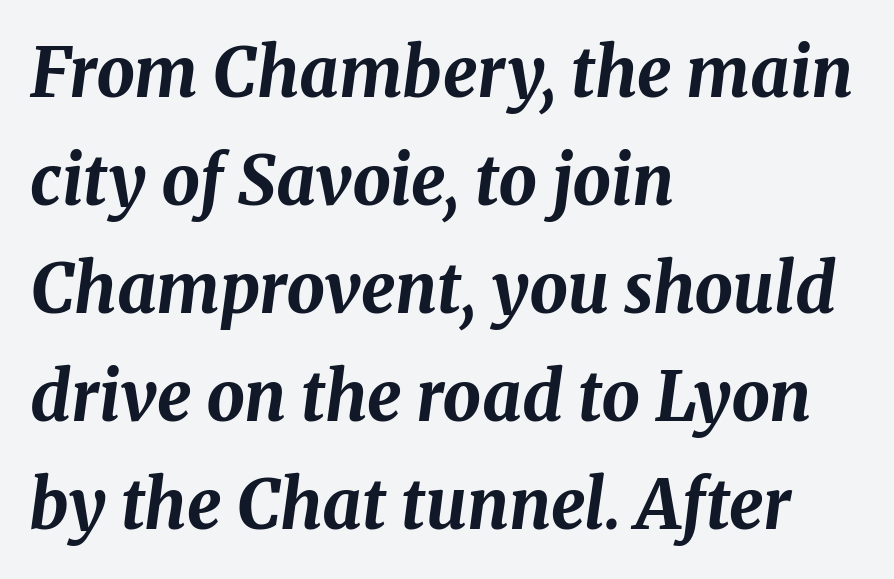
I'd describe the lettering as bold — thick and assertive. Would a proofreader flag this as italicized? Yes. The glyphs are unaccompanied by any horizontal stroke below them. Do the characters align in a grid? No, the font is proportional. Compared with typical paragraphs, the rows here are spaced about the same. Students, note that the glyphs here touch the page at normal intervals.
